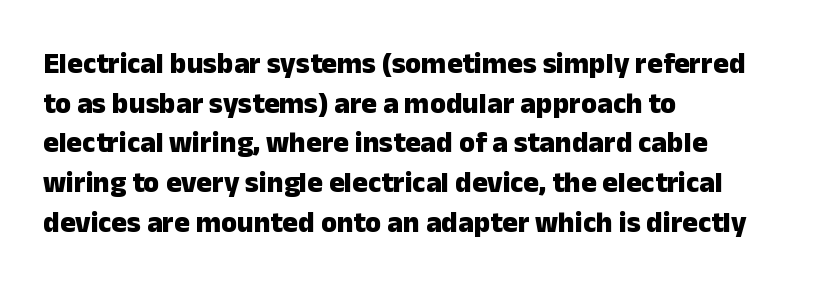
The image shows 29 px heavy sans-serif type, upright; set left-aligned, normal line spacing (1.37x), normal letter spacing, not underlined; low stroke contrast and a medium x-height.
